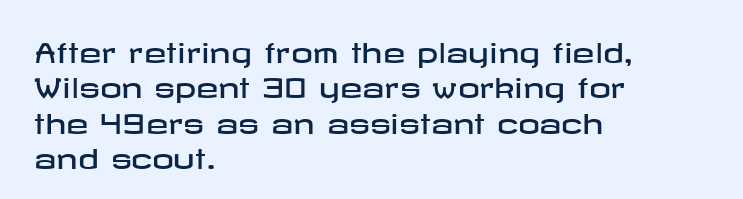
Interline gaps are of average width in this sample. The axis of the letterforms is exactly vertical. Casual observation: everything's shoved over to the left. These lines keep a tight, regular rhythm from letter to letter. Unmarked baselines from the first word to the last.
